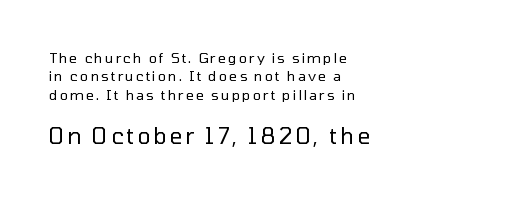
{"italic": "no", "bold": "no", "underline": "no", "align": "left", "line_spacing": "normal", "line_spacing_ratio": 1.31, "larger_block": "second", "size_ratio": 1.57, "glyph_px": 22}
